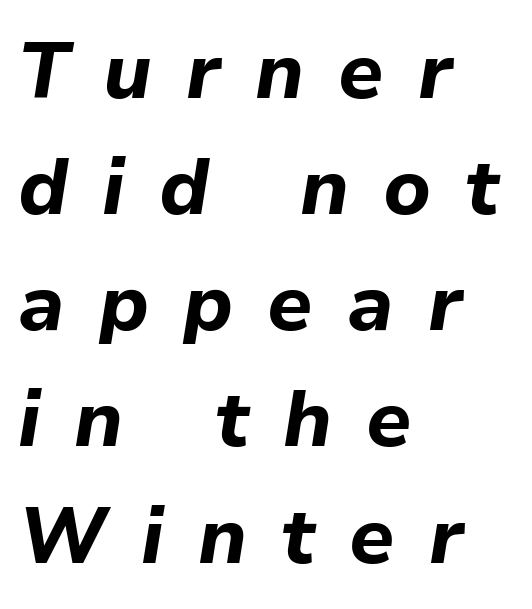
The image shows 79 px bold type, italic (leaning right); set left-aligned, normal line spacing (1.47x), unusually wide letter spacing (+0.43 em), not underlined; low stroke contrast and a medium x-height.
